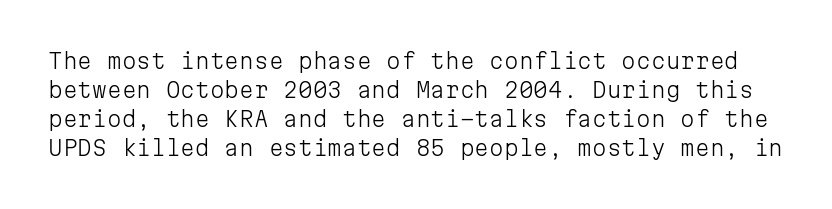
Q: Is the text bold? A: No.
Q: Is the text italic (slanted)? A: No, it is upright.
Q: Is the text underlined? A: No.
Q: Is the spacing between letters normal or unusually wide? A: Normal.
Q: Is the spacing between lines tight, normal or loose? A: Normal.
